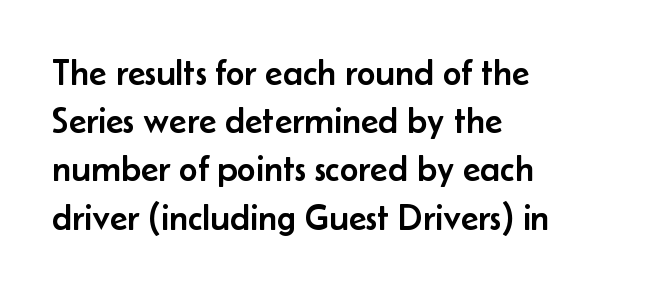
Q: Is the text italic (slanted)? A: No, it is upright.
Q: Is the typeface a serif or a sans-serif typeface? A: Sans-serif.
Q: Is the text underlined? A: No.
Q: How is the paragraph aligned? A: Left-aligned.
Q: Is the spacing between letters normal or unusually wide? A: Normal.
Q: Is the spacing between lines tight, normal or loose? A: Normal.
Q: Width (condensed, normal, or wide)? A: Normal.
Q: Stroke contrast? A: Low.
Q: x-height? A: Small.
Q: Monospaced? A: No.
